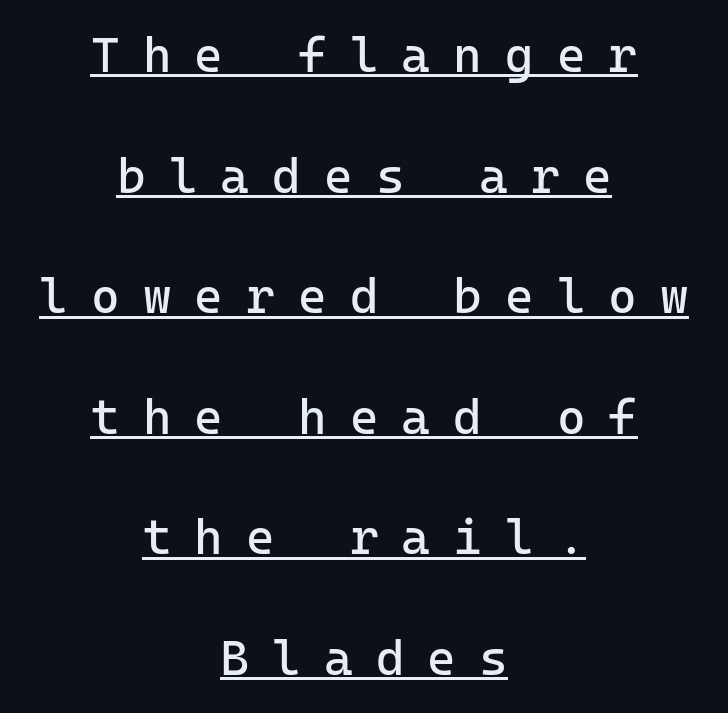
The image shows 49 px regular-weight sans-serif type, upright, monospaced; set centered, loose line spacing (2.46x), unusually wide letter spacing (+0.47 em), underlined; low stroke contrast and a medium x-height.
